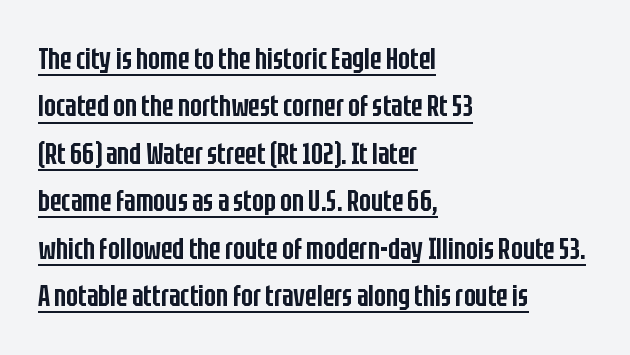
{"serif": "no", "italic": "no", "bold": "semi", "weight": "semibold", "width": "condensed", "stroke_contrast": "low", "x_height": "large", "monospaced": "no", "underline": "yes", "align": "left", "line_spacing": "normal", "line_spacing_ratio": 1.53, "letter_spacing": "normal", "letter_spacing_em": 0.0, "glyph_px": 31}
